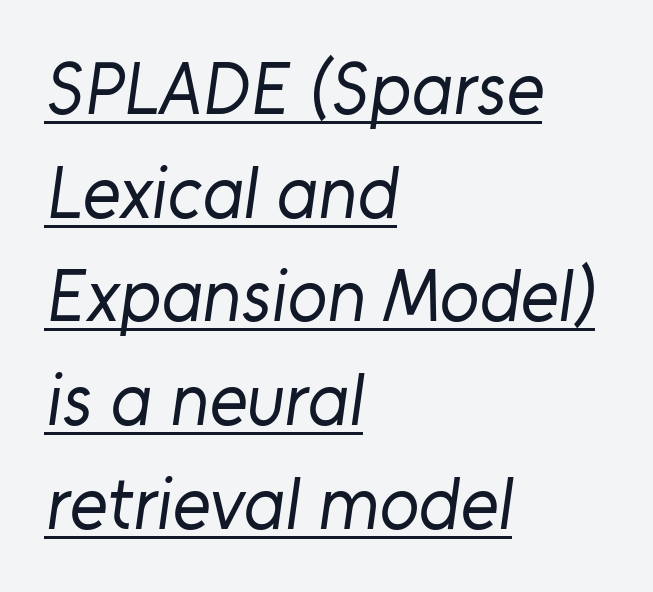
Q: Is the text bold? A: No.
Q: Is the typeface a serif or a sans-serif typeface? A: Sans-serif.
Q: Is the text underlined? A: Yes.
Q: How is the paragraph aligned? A: Left-aligned.
Q: Is the spacing between letters normal or unusually wide? A: Normal.
Q: Is the spacing between lines tight, normal or loose? A: Normal.
Q: Width (condensed, normal, or wide)? A: Normal.
Q: Stroke contrast? A: Low.
Q: x-height? A: Medium.
Q: Monospaced? A: No.
